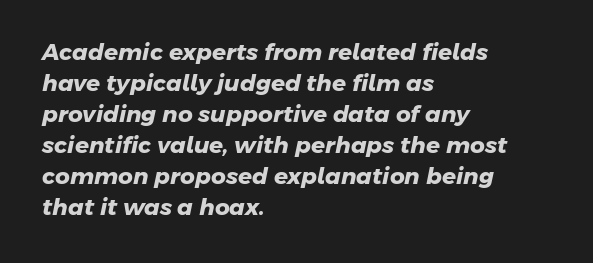
The image shows 23 px bold type; set left-aligned, normal line spacing (1.35x), normal letter spacing, not underlined.
